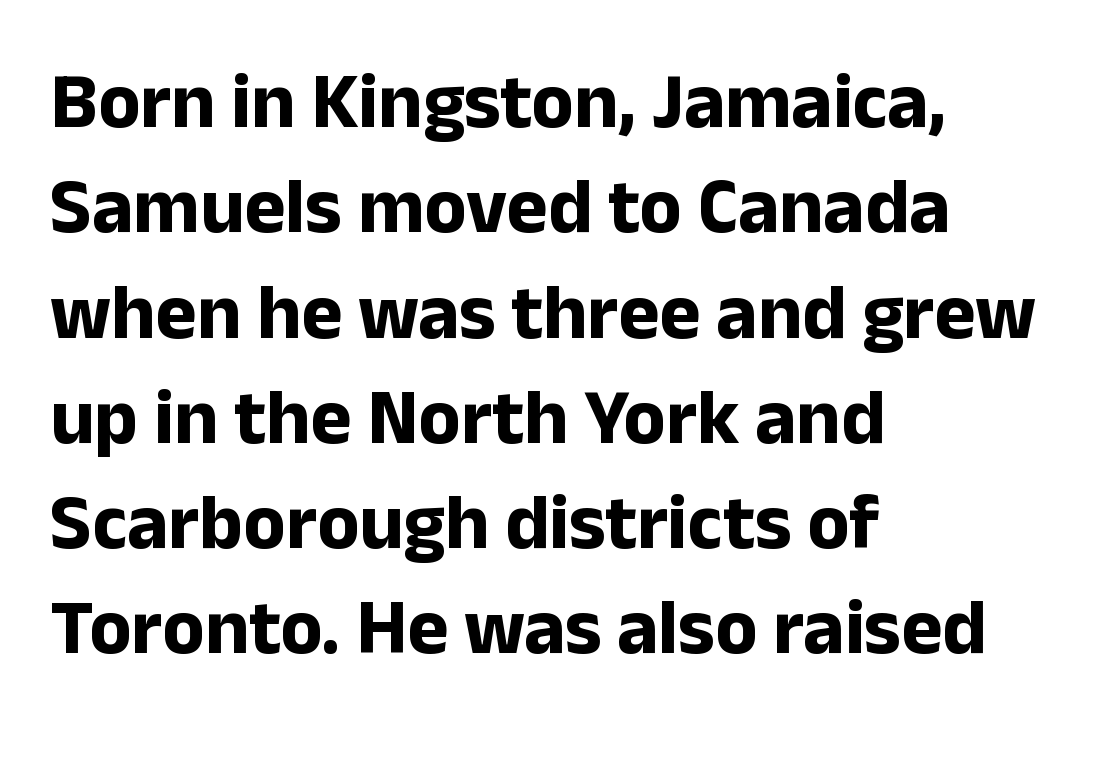
The image shows 78 px bold sans-serif type, upright; set left-aligned, normal line spacing (1.35x), normal letter spacing, not underlined; low stroke contrast and a medium x-height.
